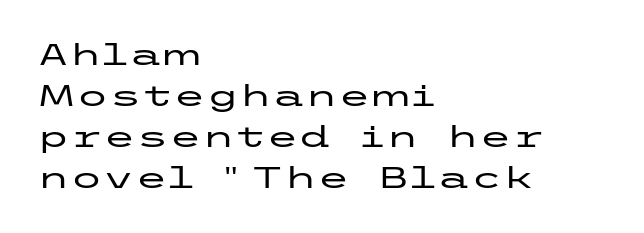
{"serif": "no", "italic": "no", "width": "wide", "stroke_contrast": "low", "x_height": "medium", "underline": "no", "align": "left", "line_spacing": "normal", "line_spacing_ratio": 1.37, "letter_spacing": "normal", "letter_spacing_em": 0.0, "glyph_px": 30}
